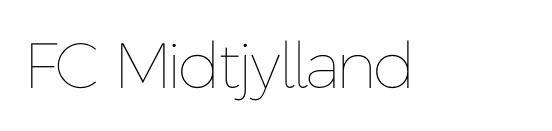
The image shows 64 px thin type, upright; set normal letter spacing, not underlined; low stroke contrast and a medium x-height.
